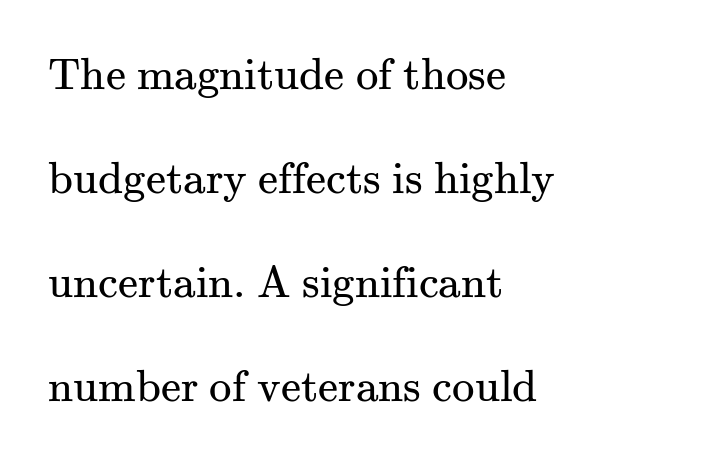
The image shows 45 px regular-weight serif type, upright; set left-aligned, loose line spacing (2.31x), normal letter spacing, not underlined; medium stroke contrast and a small x-height.
